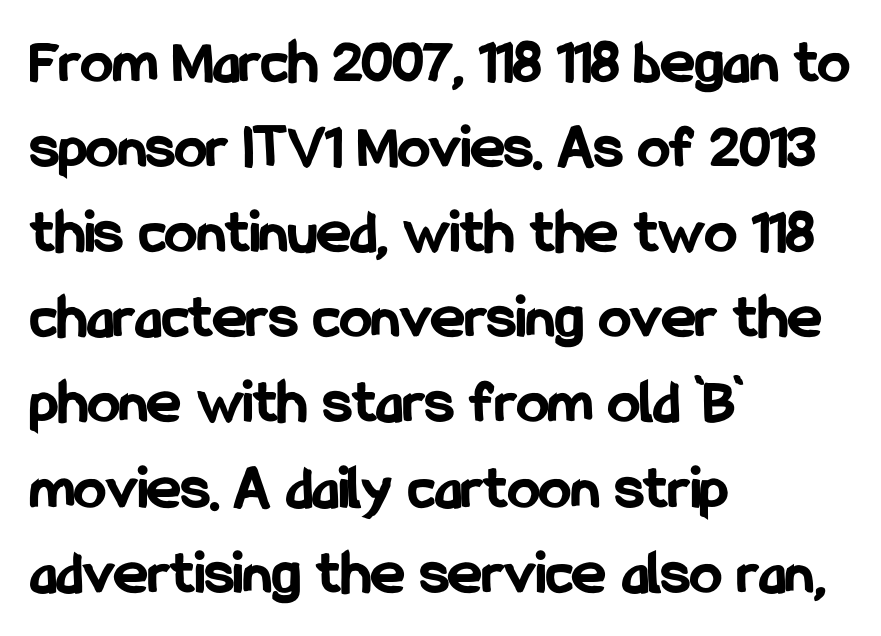
The image shows 64 px bold, condensed sans-serif type, upright; set left-aligned, normal line spacing (1.33x), normal letter spacing, not underlined; low stroke contrast and a medium x-height.
